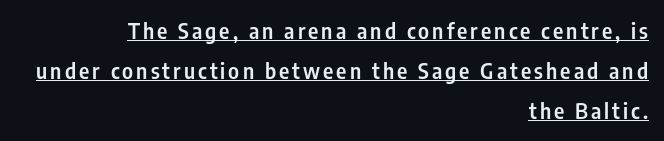
Q: Is the text bold? A: Semi-bold.
Q: Is the text italic (slanted)? A: No, it is upright.
Q: Is the text underlined? A: Yes.
Q: How is the paragraph aligned? A: Right-aligned.
